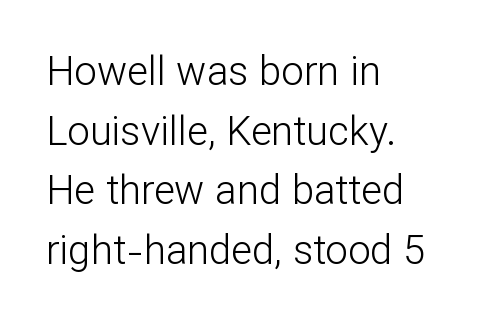
The image shows 40 px light sans-serif type, upright; set left-aligned, normal line spacing (1.49x), normal letter spacing, not underlined; low stroke contrast and a medium x-height.
